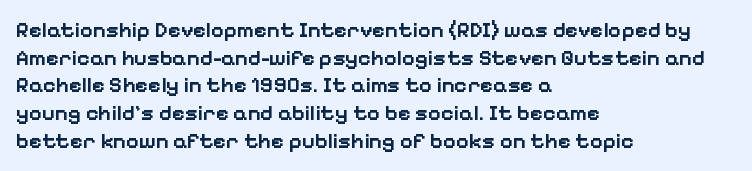
You can tell it's not italic because the verticals are truly vertical. Underlining? Definitely not there. Teacher's note: observe the even left margin — that is flush-left alignment. On the weight axis this lands at semibold, roughly 600.
